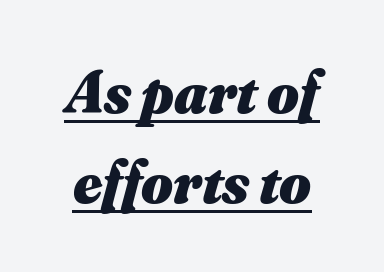
Q: Is the text bold? A: Yes.
Q: Is the text underlined? A: Yes.
Q: Is the spacing between letters normal or unusually wide? A: Normal.
Q: Is the spacing between lines tight, normal or loose? A: Normal.
Q: Width (condensed, normal, or wide)? A: Normal.
Q: Stroke contrast? A: Medium.
Q: x-height? A: Small.
Q: Monospaced? A: No.
